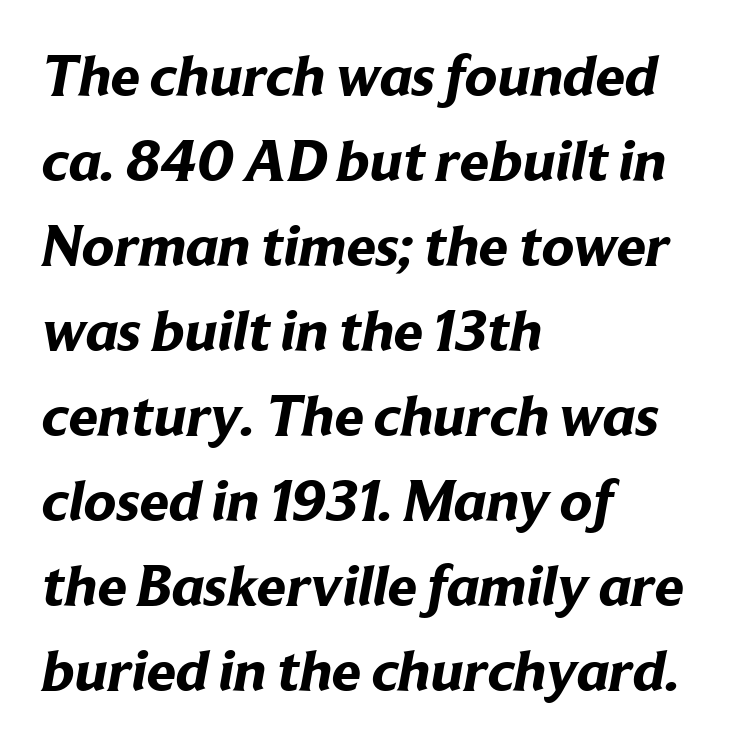
The image shows 59 px bold sans-serif type; set left-aligned, normal line spacing (1.44x), normal letter spacing, not underlined; low stroke contrast and a medium x-height.
